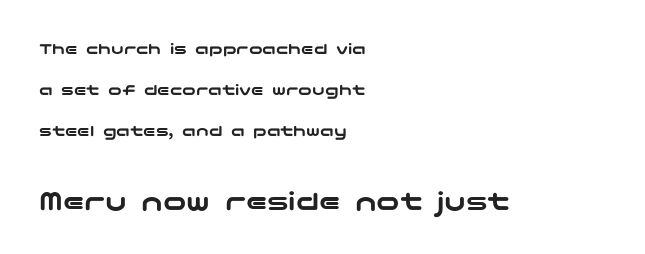
Q: Is the text italic (slanted)? A: No, it is upright.
Q: Is the typeface a serif or a sans-serif typeface? A: Sans-serif.
Q: Is the text underlined? A: No.
Q: How is the paragraph aligned? A: Left-aligned.
Q: Is the spacing between letters normal or unusually wide? A: Normal.
Q: Is the spacing between lines tight, normal or loose? A: Loose.
Q: Which block of text is set in a larger size, the first (top) or the second (bottom)? A: The second (bottom) one.
Q: Width (condensed, normal, or wide)? A: Wide.
Q: Stroke contrast? A: Low.
Q: x-height? A: Medium.
